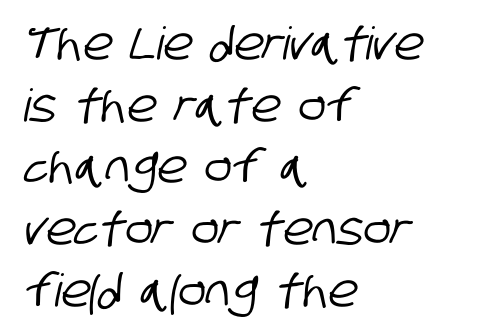
The image shows 45 px condensed sans-serif type; set left-aligned, normal line spacing (1.37x), normal letter spacing, not underlined; low stroke contrast and a large x-height.
